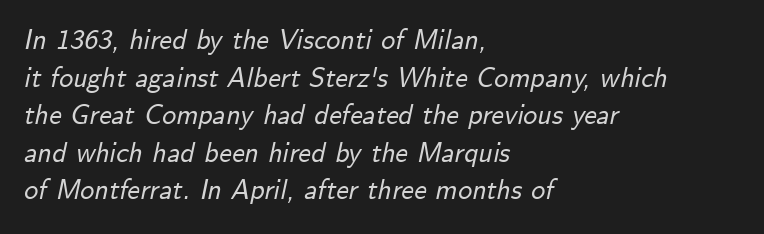
Each line starts at the same left margin while the right side varies. The face used here is proportionally spaced, like ordinary book or web type. Nobody drew a line under any word here. This is oblique type, the kind used for emphasis or titles. You could call the tracking neutral — neither tight nor loose. Leading: standard.
